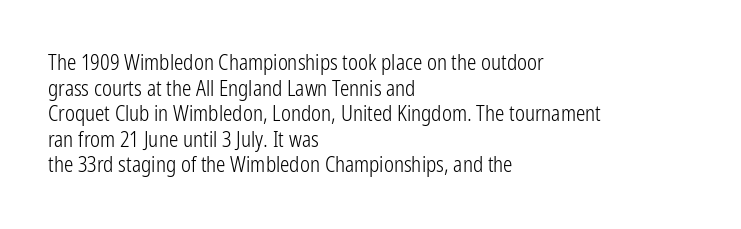
{"italic": "no", "bold": "no", "underline": "no", "align": "left", "line_spacing_ratio": 1.22, "letter_spacing": "normal", "letter_spacing_em": 0.0, "glyph_px": 21}
